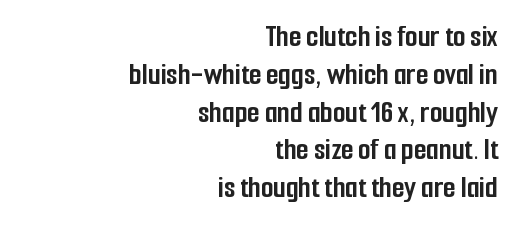
Q: Is the text bold? A: Yes.
Q: Is the text italic (slanted)? A: No, it is upright.
Q: Is the typeface a serif or a sans-serif typeface? A: Sans-serif.
Q: Is the text underlined? A: No.
Q: How is the paragraph aligned? A: Right-aligned.
Q: Is the spacing between letters normal or unusually wide? A: Normal.
Q: Width (condensed, normal, or wide)? A: Condensed.
Q: Stroke contrast? A: Low.
Q: x-height? A: Medium.
Q: Monospaced? A: No.
